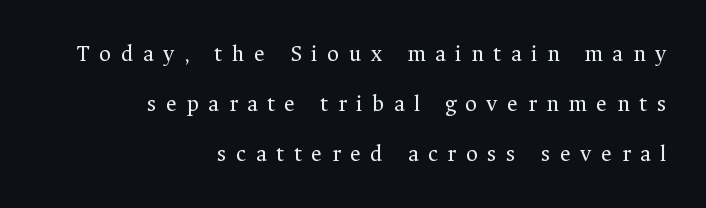
The image shows 23 px text type, upright; set right-aligned, loose line spacing (2.17x), unusually wide letter spacing (+0.42 em), not underlined.
